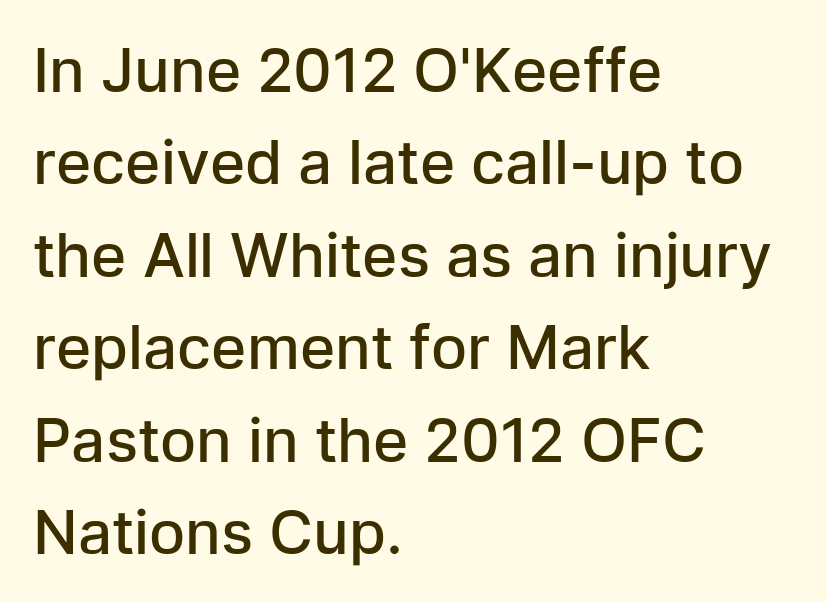
The image shows 60 px semibold sans-serif type, upright; set left-aligned, normal line spacing (1.54x), normal letter spacing, not underlined; low stroke contrast and a medium x-height.
